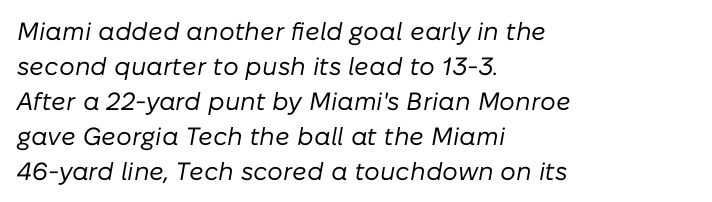
The image shows 25 px text type, italic (leaning right); set left-aligned, normal line spacing (1.4x), normal letter spacing, not underlined.
